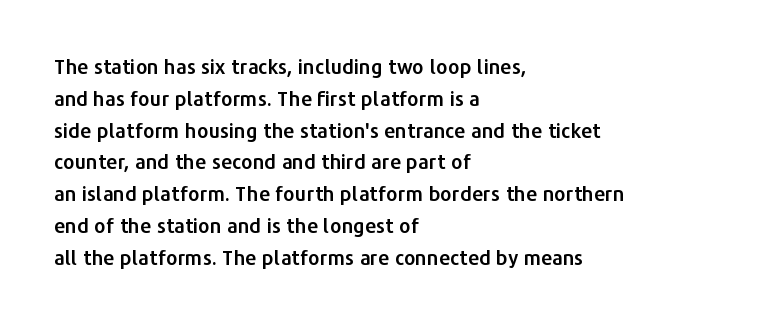
The letterforms sit shoulder to shoulder at normal distance. Ordinary non-slanted type is in use. All the whitespace from short lines collects on the right. The space between consecutive lines is moderate. The area under the type is left untouched.
